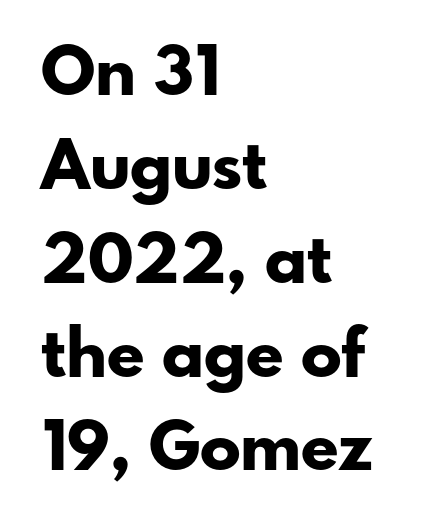
The rendering uses natural spacing where letterforms have individual widths. Line beginnings align vertically; line endings do not. A typesetter would call this zero additional tracking. Just letters on the line, the space beneath them empty.
